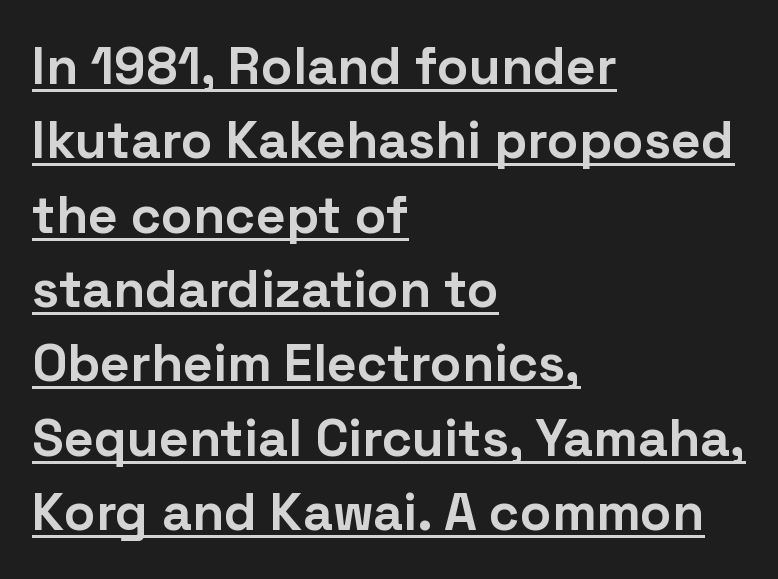
This sample uses an upright cut, with every glyph sitting square on the baseline. Each letter keeps its own natural width here, so spacing adapts to shape. The line-height multiplier appears to be the usual default. The passage is arranged the way most books set body copy — flush left. Caption: bold face, heavy strokes. Serifs: no, the terminals of the letterforms are clean.
